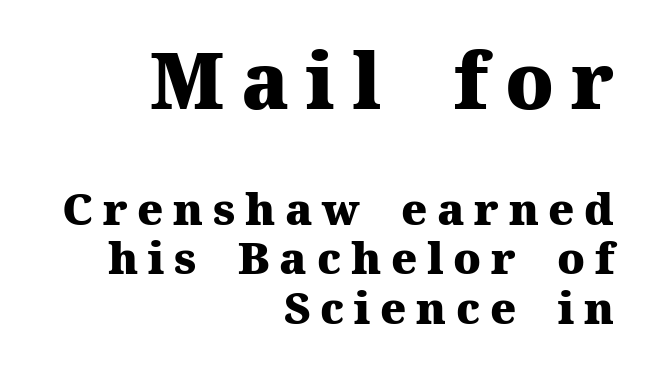
Regarding serifs, this sample has them. Whoever set this chose condensed vertical rhythm over breathing room. Caption: bold face, heavy strokes. The rendering uses natural spacing where letterforms have individual widths. The face used here appears at its bigger size in the upper chunk.
